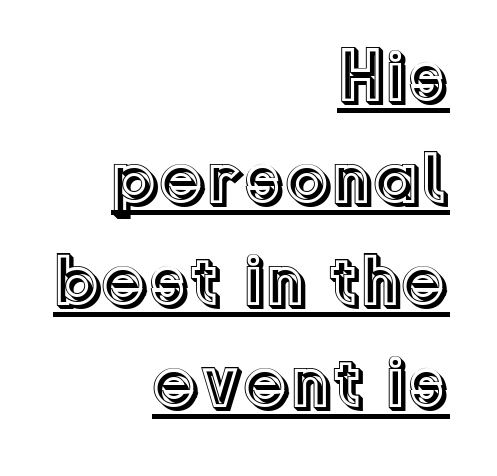
Q: Is the text italic (slanted)? A: No, it is upright.
Q: Is the text underlined? A: Yes.
Q: How is the paragraph aligned? A: Right-aligned.
Q: Is the spacing between letters normal or unusually wide? A: Normal.
Q: Is the spacing between lines tight, normal or loose? A: Normal.
Q: Width (condensed, normal, or wide)? A: Normal.
Q: x-height? A: Medium.
Q: Monospaced? A: No.
